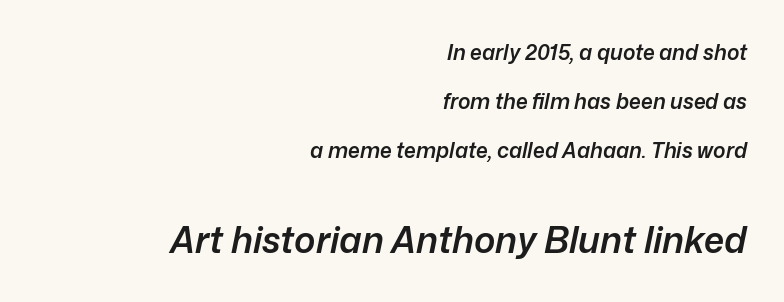
Q: Is the text bold? A: Semi-bold.
Q: Is the text italic (slanted)? A: Yes, it leans right by about 12 degrees.
Q: Is the text underlined? A: No.
Q: How is the paragraph aligned? A: Right-aligned.
Q: Is the spacing between letters normal or unusually wide? A: Normal.
Q: Is the spacing between lines tight, normal or loose? A: Loose.
Q: Which block of text is set in a larger size, the first (top) or the second (bottom)? A: The second (bottom) one.
Q: Width (condensed, normal, or wide)? A: Normal.
Q: Stroke contrast? A: Low.
Q: x-height? A: Medium.
Q: Monospaced? A: No.
